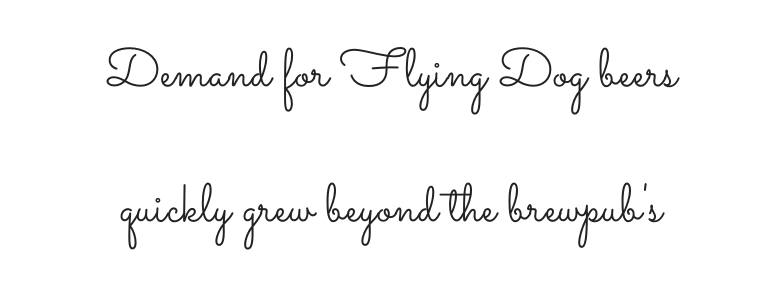
The image shows 54 px light, wide type; set centered, loose line spacing (2.5x), normal letter spacing, not underlined; low stroke contrast and a small x-height.
